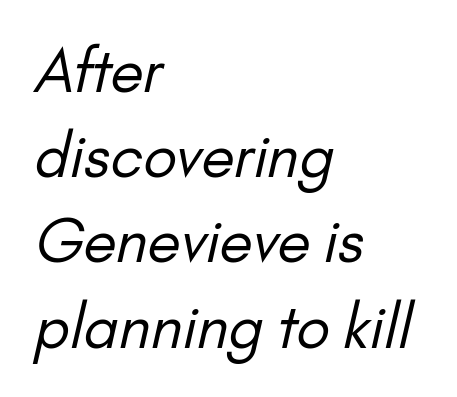
Spacing verdict: proportional, widths tailored to each character. Casual observation: everything's shoved over to the left. The passage shown is typeset with a sans-serif family. Quick note: underline off. The line texture is even and compact thanks to regular tracking. Stems and bowls with no extra thickness — not bold.
